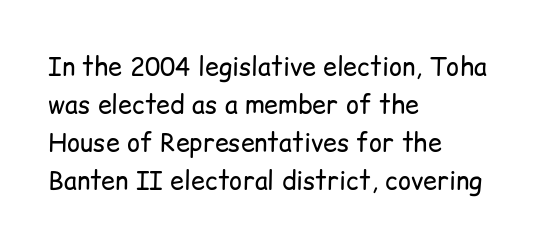
{"italic": "no", "bold": "no", "underline": "no", "align": "left", "line_spacing": "normal", "line_spacing_ratio": 1.52, "letter_spacing": "normal", "letter_spacing_em": 0.0, "glyph_px": 25}
